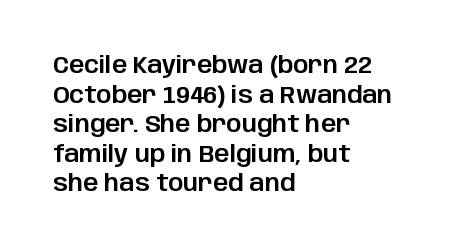
The image shows 24 px text type, upright; set left-aligned, line spacing 1.23x, normal letter spacing, not underlined.
